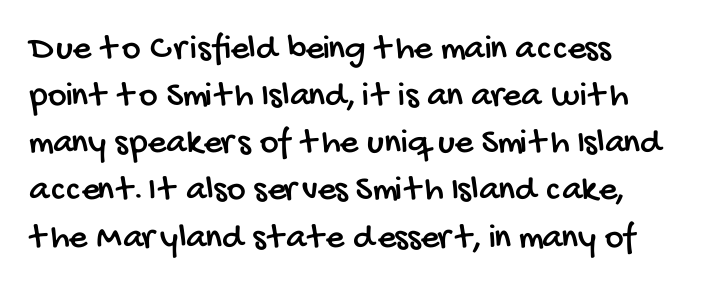
Tracking value appears to be zero — textbook default spacing. The text was rendered using a sans face with plain stroke endings. The lines are quadded left. The rows are spaced the way most documents space them.
